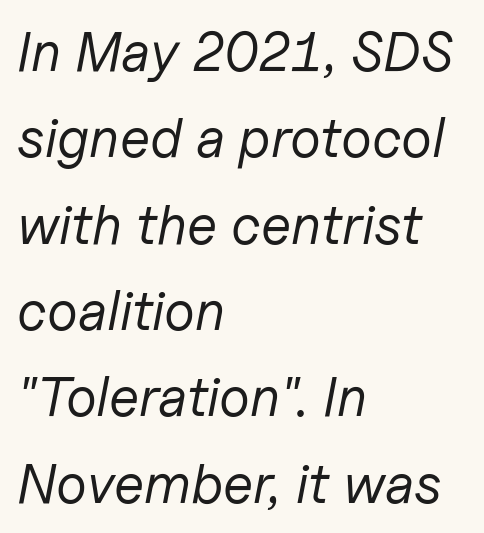
{"italic": "yes", "lean": "right", "slant_degrees": 11, "bold": "no", "weight": "regular", "width": "normal", "stroke_contrast": "low", "x_height": "medium", "monospaced": "no", "underline": "no", "align": "left", "line_spacing": "normal", "line_spacing_ratio": 1.57, "letter_spacing": "normal", "letter_spacing_em": 0.0, "glyph_px": 55}
